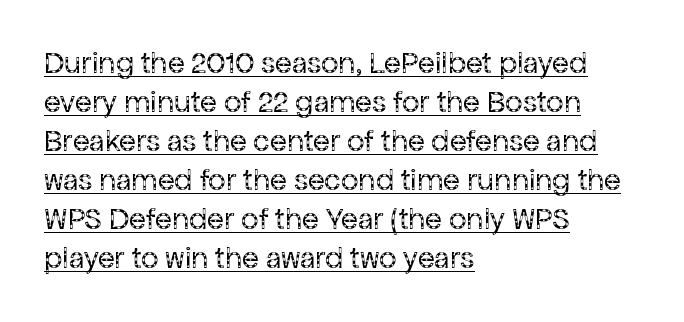
No heavy texture on the line: the type isn't bold. A typesetter would call this leading conventional body-copy spacing. Nothing unusual about the tracking: characters are spaced as the font intends. Italic: no, the glyphs are upright roman.
